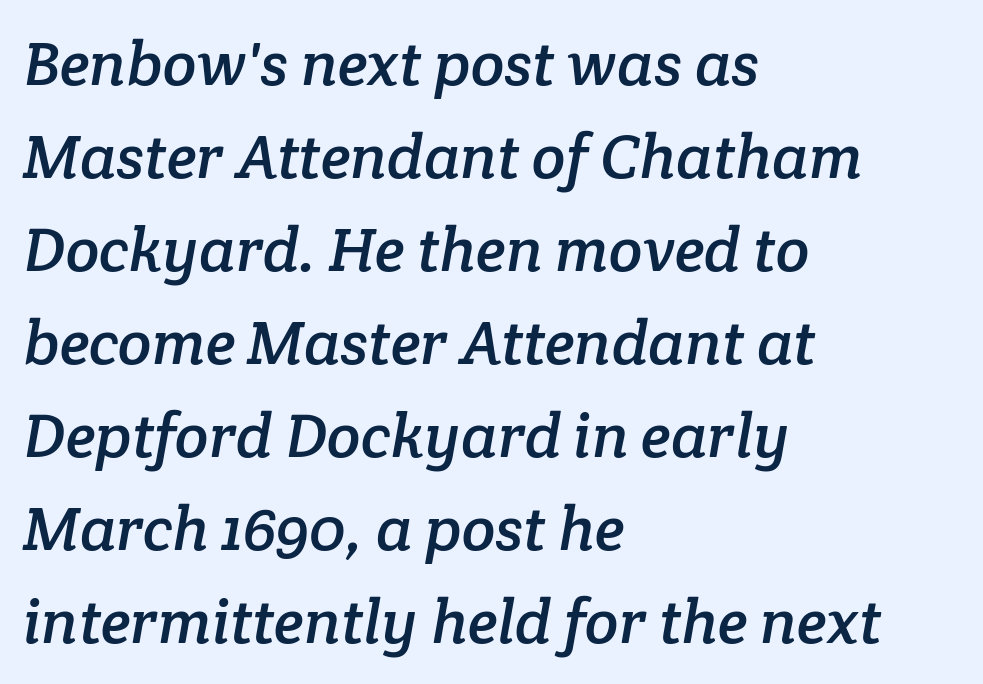
Reading down the block, your eye returns to a fixed left position each line. The passage shown stacks its lines at a standard gap. Little horizontal feet cap the strokes, marking this as serif type. Tracking value appears to be zero — textbook default spacing. A typesetter would call this proportional, since set widths differ per character.
